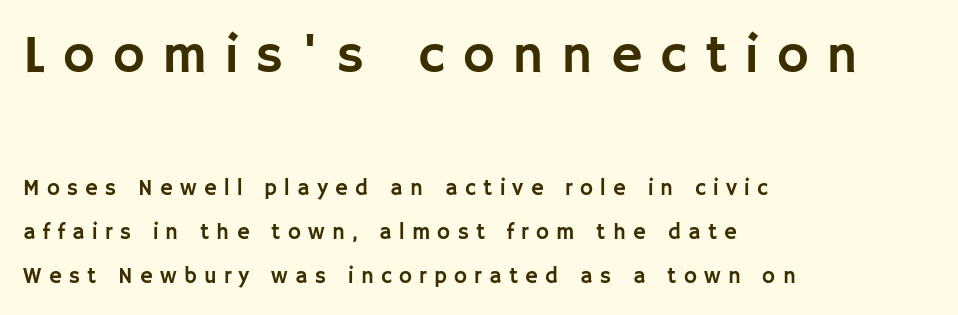
The image shows 54 px sans-serif type, upright; set left-aligned, loose line spacing (2.01x), unusually wide letter spacing (+0.33 em), not underlined; the first (top) block is 2.45x larger; low stroke contrast and a large x-height.
